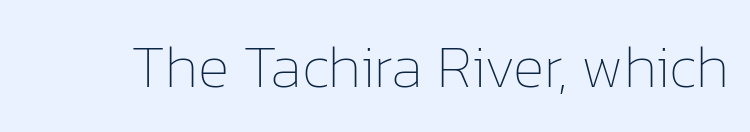
{"italic": "no", "bold": "no", "weight": "thin", "width": "normal", "stroke_contrast": "low", "x_height": "medium", "monospaced": "no", "underline": "no", "letter_spacing": "normal", "letter_spacing_em": 0.0, "glyph_px": 60}
